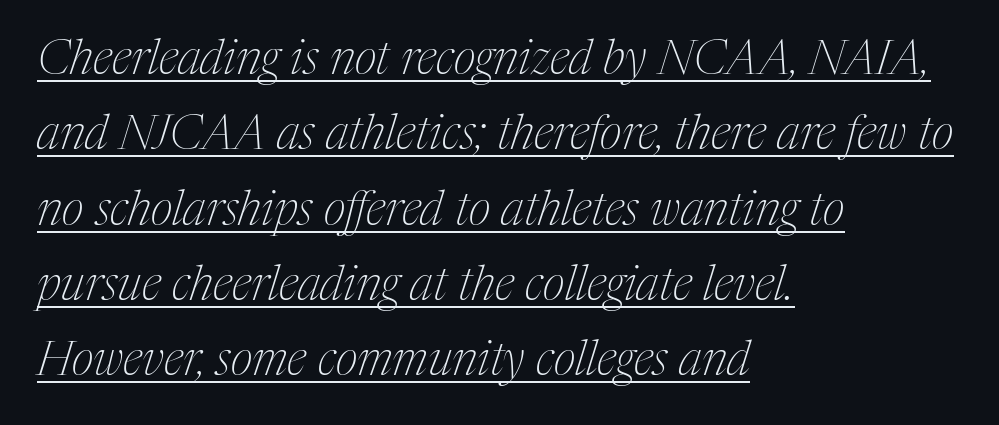
Q: Is the text bold? A: No.
Q: Is the text italic (slanted)? A: Yes, it leans right by about 17 degrees.
Q: Is the typeface a serif or a sans-serif typeface? A: Serif.
Q: Is the text underlined? A: Yes.
Q: How is the paragraph aligned? A: Left-aligned.
Q: Is the spacing between letters normal or unusually wide? A: Normal.
Q: Is the spacing between lines tight, normal or loose? A: Normal.
Q: Width (condensed, normal, or wide)? A: Condensed.
Q: Stroke contrast? A: Medium.
Q: x-height? A: Medium.
Q: Monospaced? A: No.
